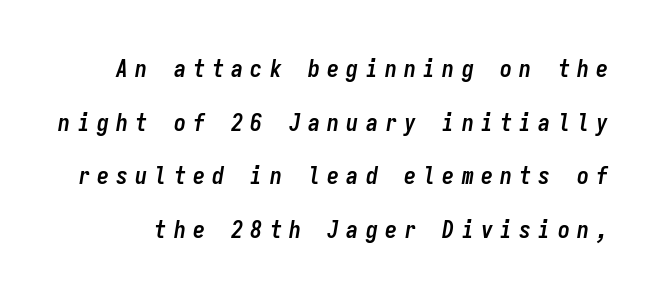
{"italic": "yes", "lean": "right", "slant_degrees": 9, "bold": "yes", "underline": "no", "line_spacing": "loose", "line_spacing_ratio": 2.23, "letter_spacing": "wide", "letter_spacing_em": 0.3, "glyph_px": 24}
